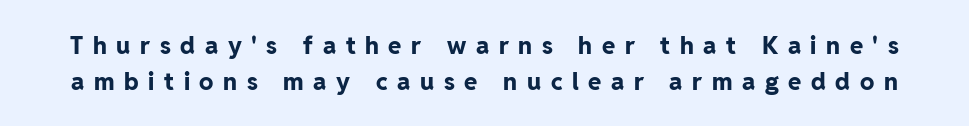
{"italic": "no", "bold": "yes", "underline": "no", "line_spacing": "normal", "line_spacing_ratio": 1.5, "letter_spacing": "wide", "letter_spacing_em": 0.4, "glyph_px": 24}
